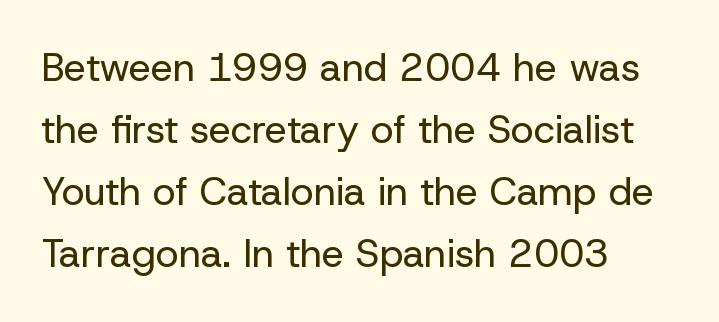
The image shows 39 px regular-weight sans-serif type, upright; set left-aligned, normal line spacing (1.59x), normal letter spacing, not underlined; low stroke contrast and a medium x-height.
